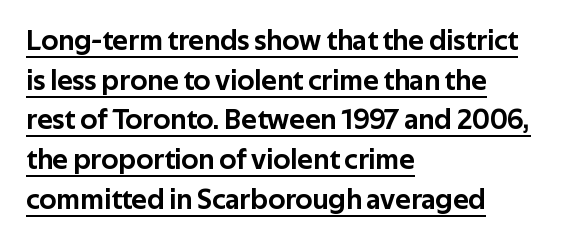
The image shows 29 px sans-serif type, upright; set left-aligned, normal line spacing (1.37x), normal letter spacing, underlined; low stroke contrast and a medium x-height.
